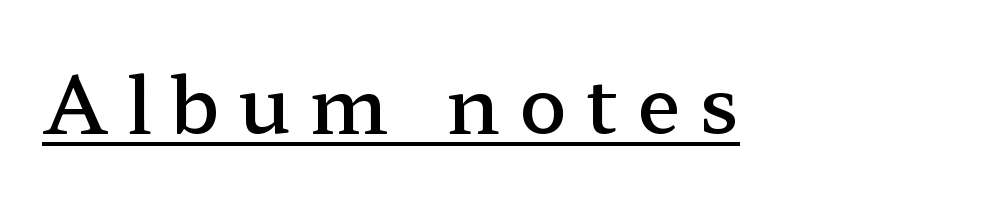
{"serif": "yes", "italic": "no", "bold": "semi", "weight": "semibold", "width": "wide", "stroke_contrast": "low", "x_height": "medium", "monospaced": "no", "underline": "yes", "letter_spacing": "wide", "letter_spacing_em": 0.24, "glyph_px": 79}
